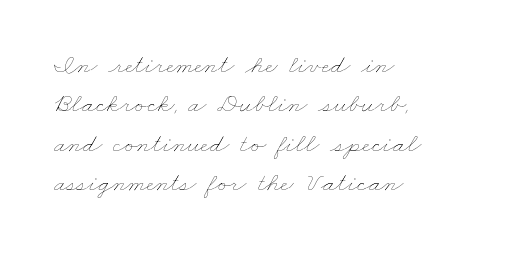
Honestly, there is no underline to notice here at all. Regarding leading, the lines here are spaced in the standard way. The gaps between neighbouring characters are ordinary and unremarkable. One-word summary of the alignment: left. The weight would be labelled regular, book, light, or lighter still.
